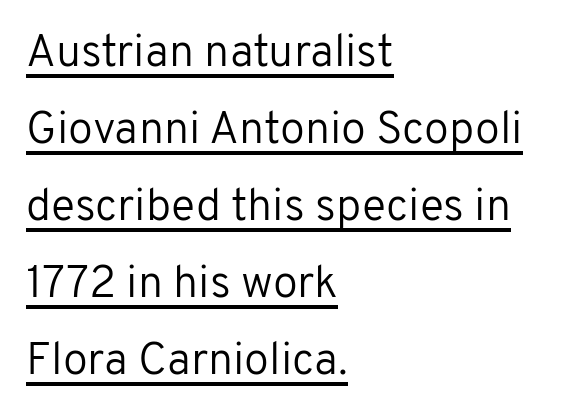
Quick note: underline on. When letters stand straight like this, we call the style roman or upright. Short note: letters normally spaced. A light-to-regular cut is what we see here.
